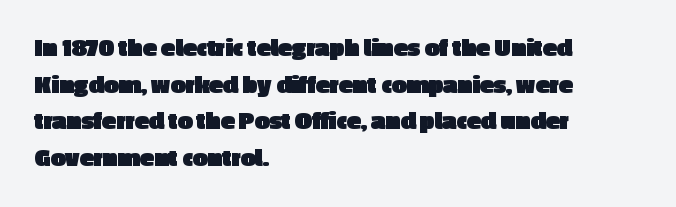
Caption: multi-line text, flush left, ragged right. Look at the tracking — it's just the regular setting, nothing added. Upright lettering throughout. The passage shown is emphatically bold. The passage shown is not underscored anywhere.
